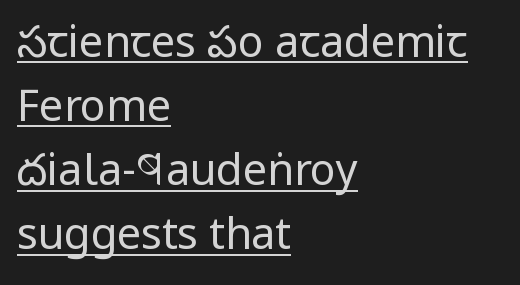
The image shows 43 px regular-weight, condensed sans-serif type, upright; set left-aligned, normal line spacing (1.49x), normal letter spacing, underlined; low stroke contrast and a large x-height.
